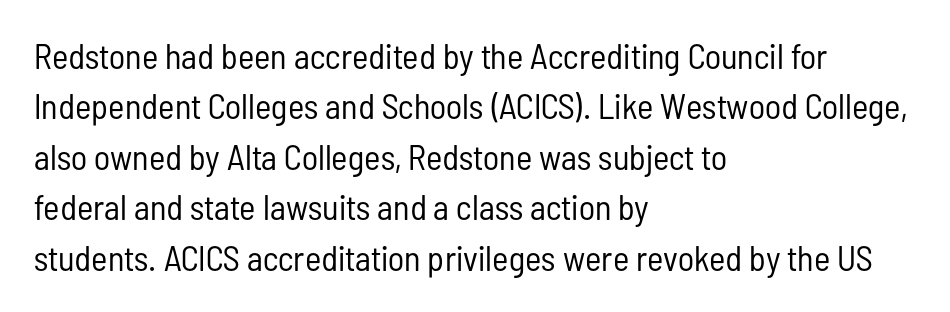
The image shows 35 px regular-weight, condensed sans-serif type, upright; set left-aligned, normal line spacing (1.44x), normal letter spacing, not underlined; low stroke contrast and a medium x-height.
